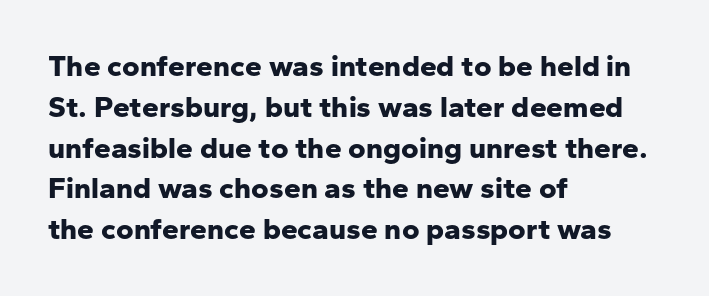
{"serif": "no", "italic": "no", "bold": "yes", "weight": "bold", "width": "normal", "stroke_contrast": "low", "x_height": "medium", "monospaced": "no", "underline": "no", "align": "left", "line_spacing": "normal", "line_spacing_ratio": 1.36, "letter_spacing": "normal", "letter_spacing_em": 0.0, "glyph_px": 30}
